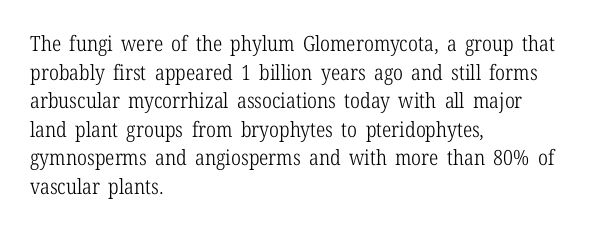
The image shows 21 px text type, upright; set left-aligned, normal line spacing (1.36x), normal letter spacing, not underlined.
